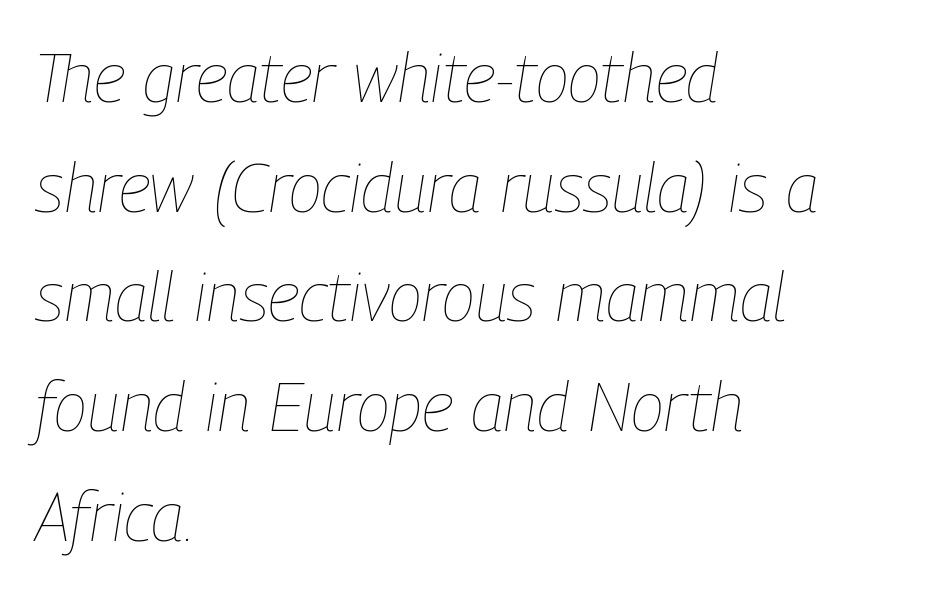
{"italic": "yes", "lean": "right", "slant_degrees": 9, "bold": "no", "weight": "thin", "width": "condensed", "stroke_contrast": "low", "x_height": "medium", "monospaced": "no", "underline": "no", "align": "left", "line_spacing": "normal", "line_spacing_ratio": 1.59, "letter_spacing": "normal", "letter_spacing_em": 0.0, "glyph_px": 69}
